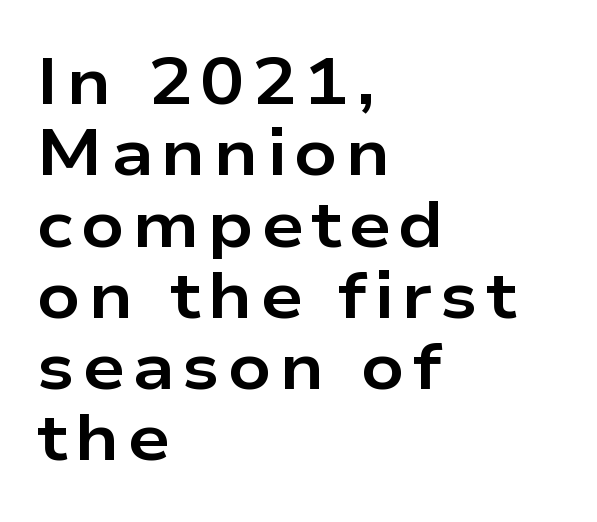
{"serif": "no", "italic": "no", "bold": "yes", "weight": "bold", "width": "wide", "stroke_contrast": "low", "x_height": "medium", "monospaced": "no", "underline": "no", "align": "left", "line_spacing": "tight", "line_spacing_ratio": 1.08, "glyph_px": 66}
